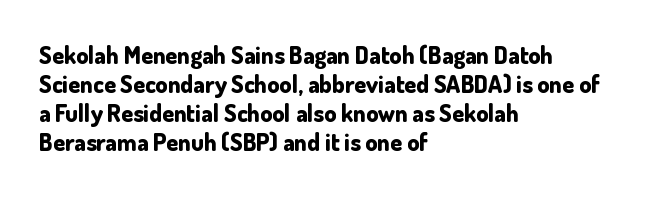
{"italic": "no", "bold": "yes", "underline": "no", "align": "left", "line_spacing_ratio": 1.21, "letter_spacing": "normal", "letter_spacing_em": 0.0, "glyph_px": 24}
